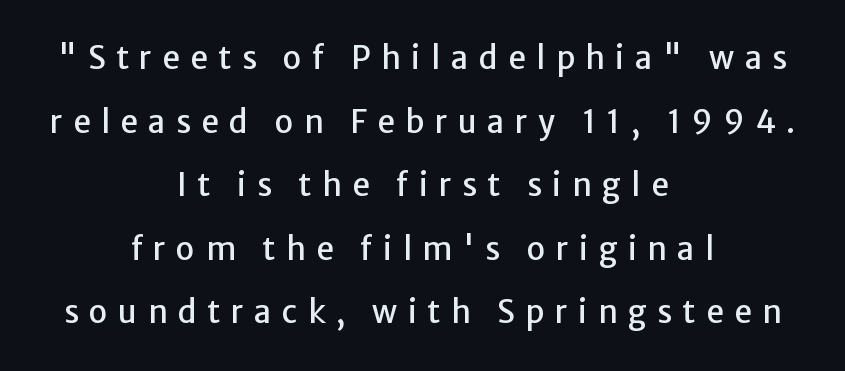
The image shows 31 px sans-serif type, upright; set centered, loose line spacing (2.05x), unusually wide letter spacing (+0.34 em), not underlined; low stroke contrast and a medium x-height.
